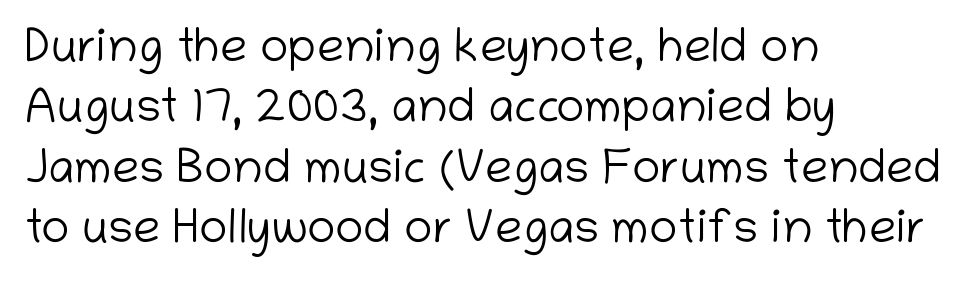
The image shows 48 px light sans-serif type, upright; set left-aligned, normal line spacing (1.26x), normal letter spacing, not underlined; low stroke contrast and a medium x-height.
